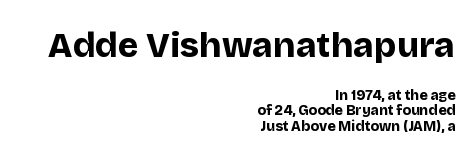
Q: Is the text bold? A: Yes.
Q: Is the text italic (slanted)? A: No, it is upright.
Q: Is the typeface a serif or a sans-serif typeface? A: Sans-serif.
Q: Is the text underlined? A: No.
Q: How is the paragraph aligned? A: Right-aligned.
Q: Is the spacing between letters normal or unusually wide? A: Normal.
Q: Is the spacing between lines tight, normal or loose? A: Tight.
Q: Which block of text is set in a larger size, the first (top) or the second (bottom)? A: The first (top) one.
Q: Width (condensed, normal, or wide)? A: Normal.
Q: Stroke contrast? A: Low.
Q: x-height? A: Large.
Q: Monospaced? A: No.
